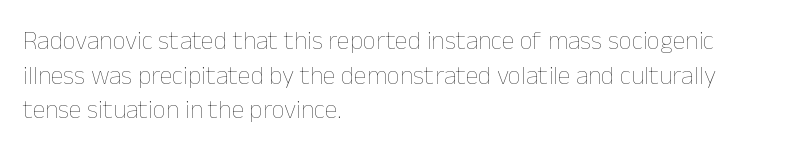
Q: Is the text bold? A: No.
Q: Is the text italic (slanted)? A: No, it is upright.
Q: Is the text underlined? A: No.
Q: How is the paragraph aligned? A: Left-aligned.
Q: Is the spacing between letters normal or unusually wide? A: Normal.
Q: Is the spacing between lines tight, normal or loose? A: Normal.
